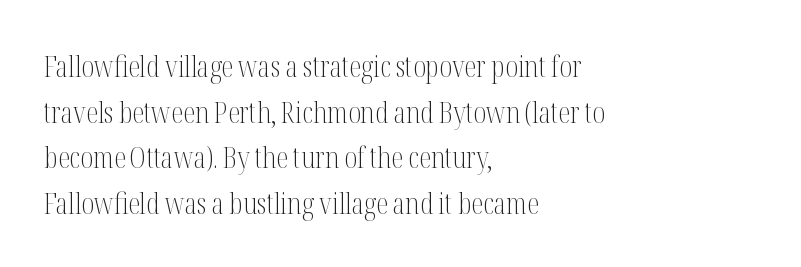
{"serif": "yes", "italic": "no", "bold": "no", "weight": "light", "width": "condensed", "stroke_contrast": "medium", "x_height": "medium", "monospaced": "no", "underline": "no", "align": "left", "line_spacing": "normal", "line_spacing_ratio": 1.52, "letter_spacing": "normal", "letter_spacing_em": 0.0, "glyph_px": 30}
